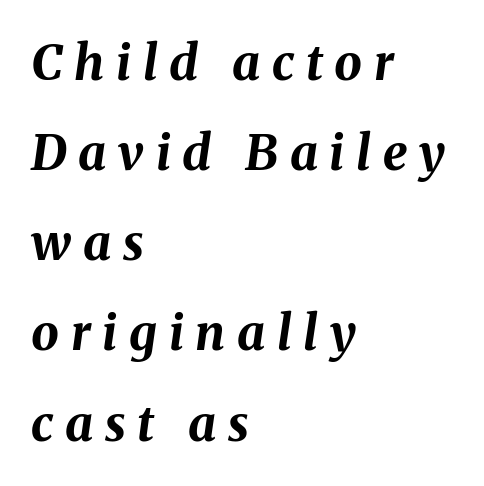
{"italic": "yes", "lean": "right", "slant_degrees": 8, "bold": "yes", "weight": "bold", "width": "normal", "stroke_contrast": "medium", "x_height": "medium", "monospaced": "no", "underline": "no", "align": "left", "line_spacing_ratio": 1.84, "letter_spacing": "wide", "letter_spacing_em": 0.24, "glyph_px": 49}
